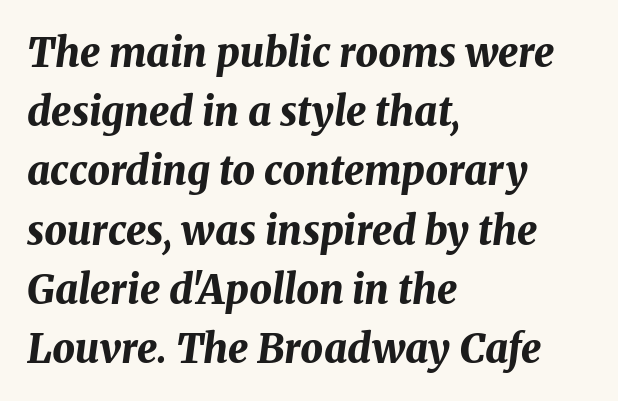
Q: Is the text bold? A: Yes.
Q: Is the text italic (slanted)? A: Yes, it leans right by about 8 degrees.
Q: Is the text underlined? A: No.
Q: How is the paragraph aligned? A: Left-aligned.
Q: Is the spacing between letters normal or unusually wide? A: Normal.
Q: Is the spacing between lines tight, normal or loose? A: Normal.
Q: Width (condensed, normal, or wide)? A: Normal.
Q: Stroke contrast? A: Medium.
Q: x-height? A: Medium.
Q: Monospaced? A: No.
